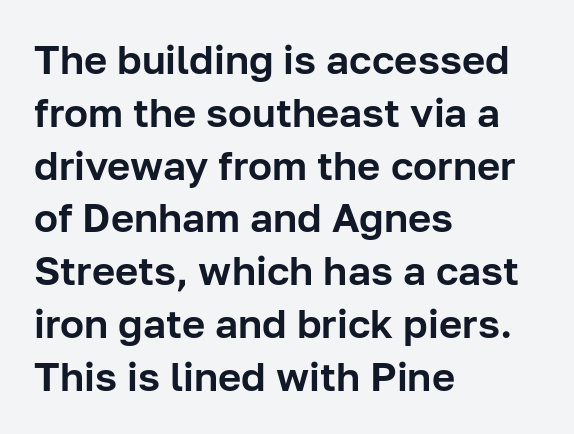
Evenly set lines give the paragraph a standard silhouette. Just letters on the line, the space beneath them empty. Serif or sans? Sans — the stroke terminals are bare. Students, note that the glyphs here touch the page at normal intervals.
